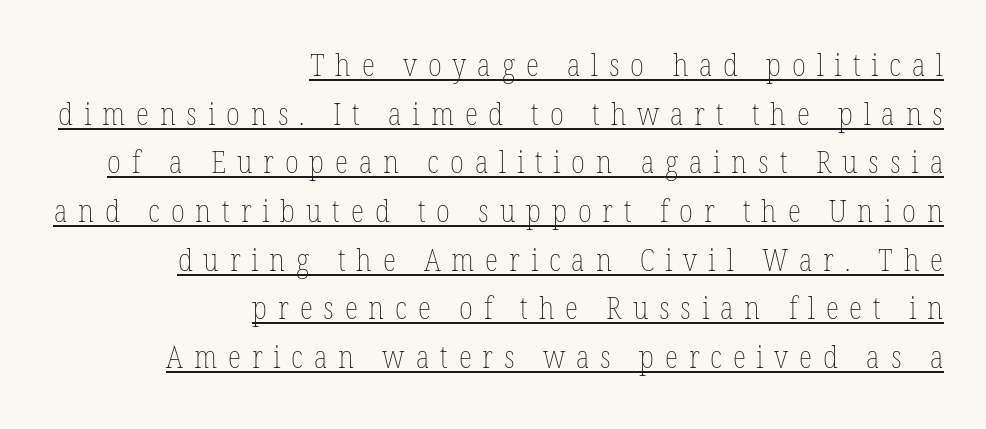
Q: Is the text bold? A: No.
Q: Is the text italic (slanted)? A: No, it is upright.
Q: Is the text underlined? A: Yes.
Q: How is the paragraph aligned? A: Right-aligned.
Q: Is the spacing between letters normal or unusually wide? A: Unusually wide.
Q: Is the spacing between lines tight, normal or loose? A: Normal.
Q: Width (condensed, normal, or wide)? A: Condensed.
Q: Stroke contrast? A: Low.
Q: x-height? A: Medium.
Q: Monospaced? A: No.
